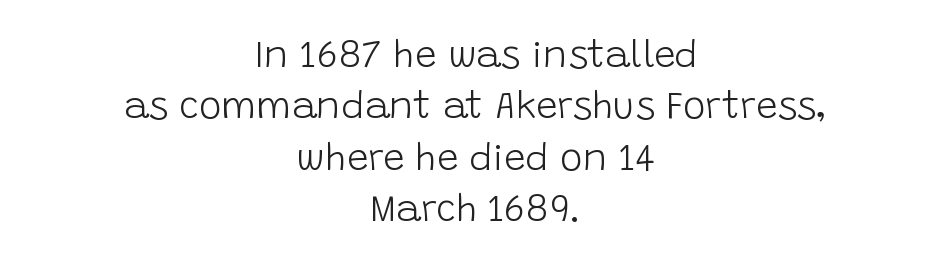
These lines are rendered in a variable-pitch font. Alignment: centered. The zone under the glyphs is completely vacant. The font is comparable to plain body text, perhaps lighter.
